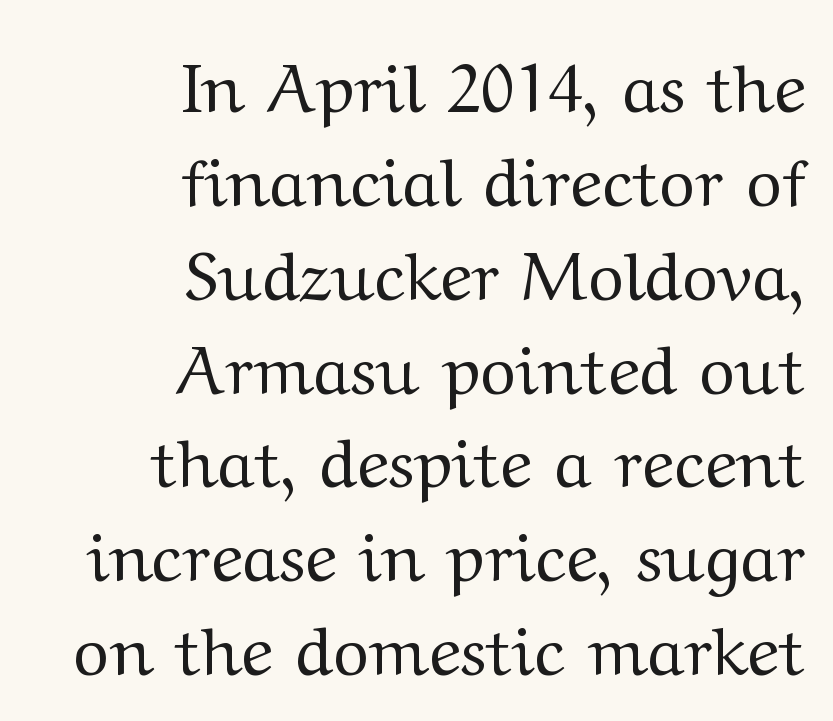
The image shows 68 px regular-weight, wide serif type, upright; set right-aligned, normal line spacing (1.38x), normal letter spacing, not underlined; medium stroke contrast and a medium x-height.
